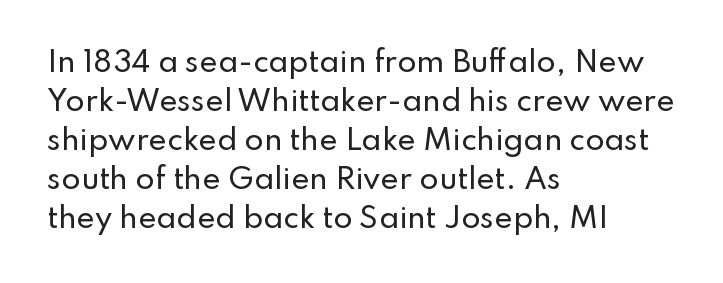
Spacing verdict: proportional, widths tailored to each character. Is the letter spacing exaggerated? No — it looks like the ordinary default. The compositor pushed each line to the left boundary. You can tell it's not italic because the verticals are truly vertical. Quick note: interline space is typical.
